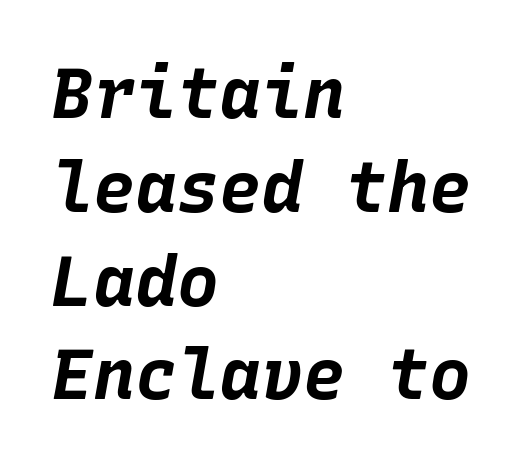
{"italic": "yes", "lean": "right", "slant_degrees": 10, "bold": "yes", "weight": "bold", "width": "normal", "stroke_contrast": "low", "x_height": "large", "monospaced": "yes", "underline": "no", "align": "left", "line_spacing": "normal", "line_spacing_ratio": 1.34, "letter_spacing": "normal", "letter_spacing_em": 0.0, "glyph_px": 70}
